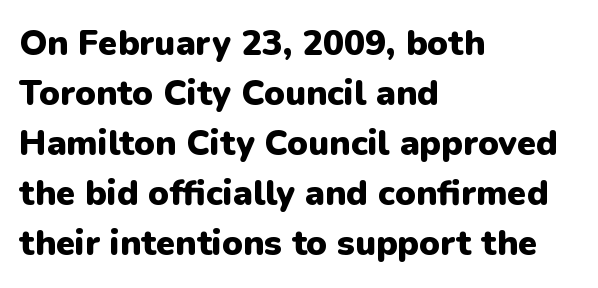
{"serif": "no", "italic": "no", "bold": "yes", "weight": "heavy", "width": "normal", "stroke_contrast": "low", "x_height": "medium", "monospaced": "no", "underline": "no", "align": "left", "line_spacing": "normal", "line_spacing_ratio": 1.43, "letter_spacing": "normal", "letter_spacing_em": 0.0, "glyph_px": 35}
